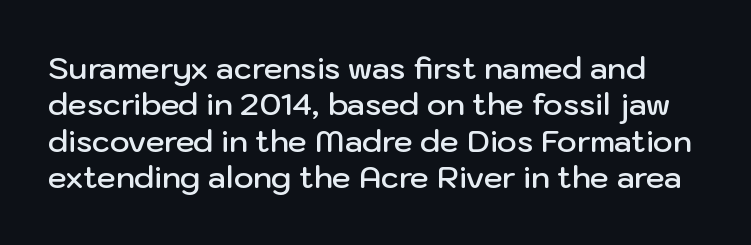
The image shows 30 px semibold sans-serif type, upright; set line spacing 1.21x, normal letter spacing, not underlined; low stroke contrast and a medium x-height.
